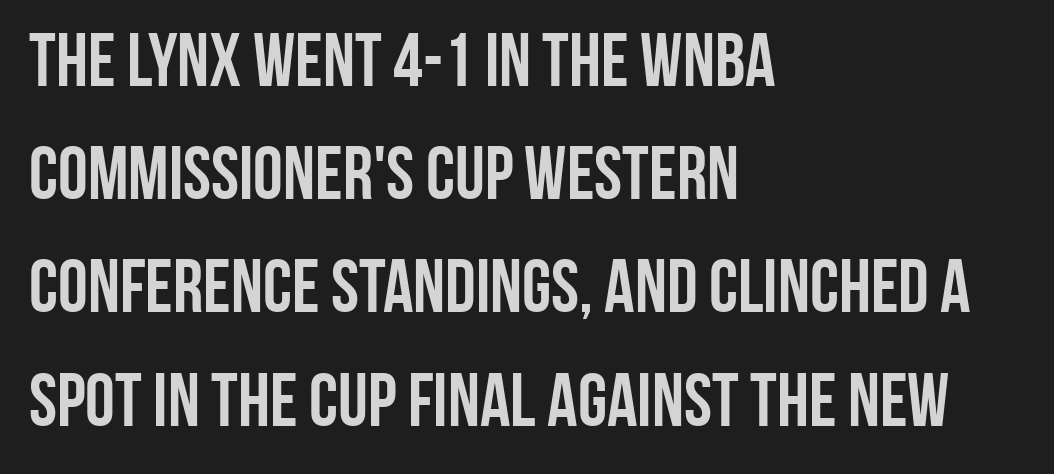
Classification — sans serif. Heavy-handed strokes throughout: this text is bold. The type sits square on the baseline with zero lean. Vertically, the passage feels balanced, rows spaced as you'd expect. In CSS terms this would be text-align: left. Note the varied advance widths — an 'i' is clearly narrower than an 'm'.
